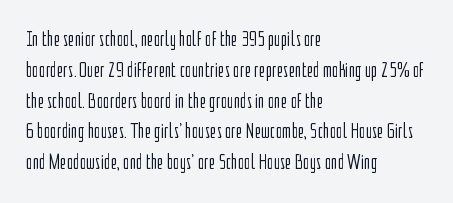
The image shows 22 px text type, upright; set left-aligned, normal line spacing (1.4x), normal letter spacing, not underlined.
